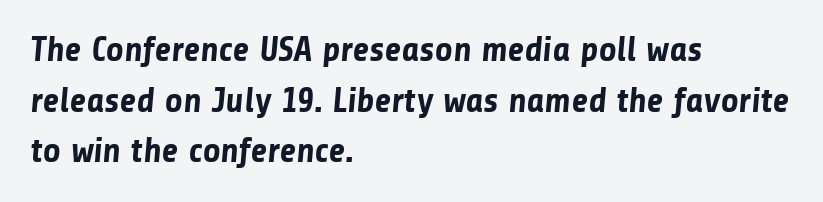
The foot of each line stays bare and open. Default kerning and tracking; the words read as compact shapes. Check where the strokes stop: nothing finishes them off — pure sans. Vertical spacing — default. Note the varied advance widths — an 'i' is clearly narrower than an 'm'.
